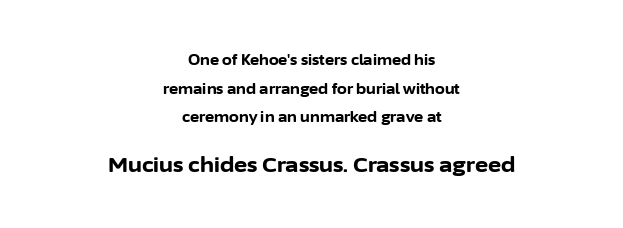
Q: Is the text bold? A: Yes.
Q: Is the text italic (slanted)? A: No, it is upright.
Q: Is the text underlined? A: No.
Q: How is the paragraph aligned? A: Centered.
Q: Is the spacing between letters normal or unusually wide? A: Normal.
Q: Is the spacing between lines tight, normal or loose? A: Loose.
Q: Which block of text is set in a larger size, the first (top) or the second (bottom)? A: The second (bottom) one.
